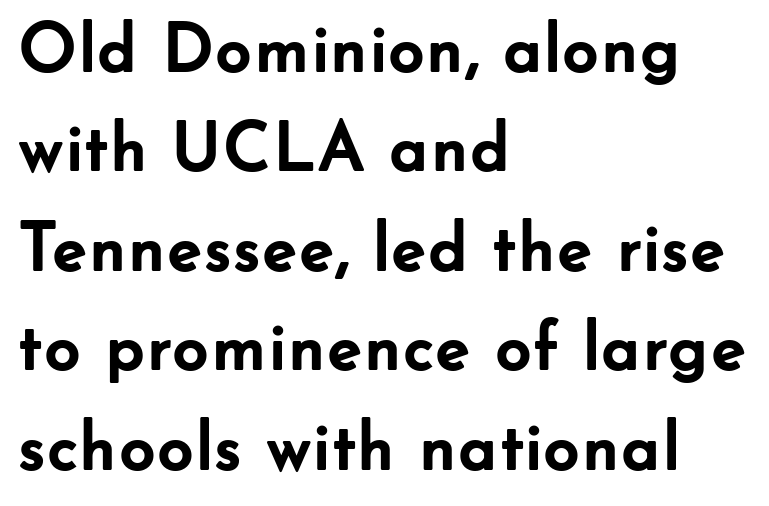
{"serif": "no", "italic": "no", "bold": "yes", "weight": "semibold", "width": "normal", "stroke_contrast": "low", "x_height": "small", "monospaced": "no", "underline": "no", "align": "left", "line_spacing": "normal", "line_spacing_ratio": 1.4, "letter_spacing": "normal", "letter_spacing_em": 0.0, "glyph_px": 71}
